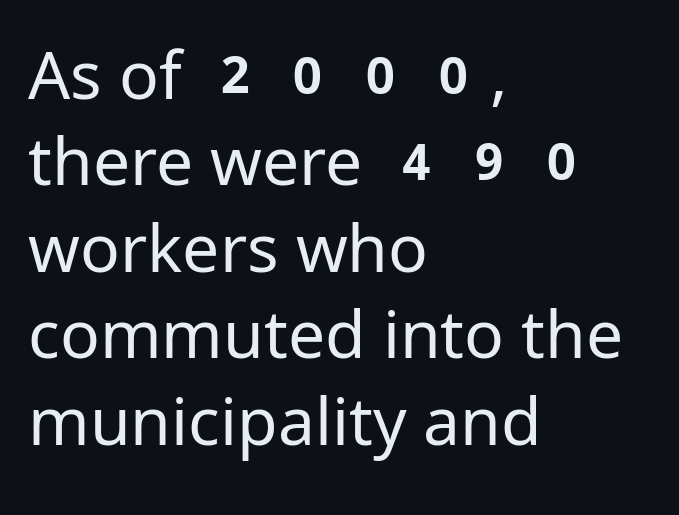
Rule under the text: the space is simply empty. Are there feet on the stems? There aren't — it's a sans. Caption: multi-line text, flush left, ragged right. Does extra space separate the letters? No, they use regular spacing. The designer left line spacing at the default.
